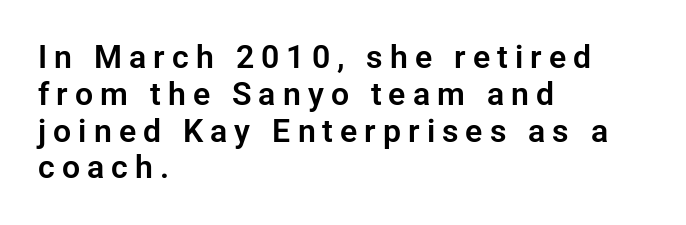
Q: Is the text italic (slanted)? A: No, it is upright.
Q: Is the typeface a serif or a sans-serif typeface? A: Sans-serif.
Q: Is the text underlined? A: No.
Q: How is the paragraph aligned? A: Left-aligned.
Q: Is the spacing between letters normal or unusually wide? A: Unusually wide.
Q: Is the spacing between lines tight, normal or loose? A: Tight.
Q: Width (condensed, normal, or wide)? A: Normal.
Q: Stroke contrast? A: Low.
Q: x-height? A: Medium.
Q: Monospaced? A: No.
